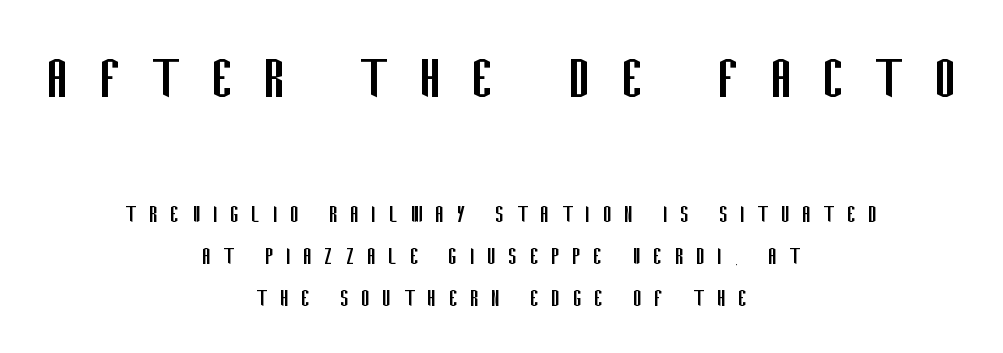
Q: Is the text bold? A: No.
Q: Is the text italic (slanted)? A: No, it is upright.
Q: Is the typeface a serif or a sans-serif typeface? A: Sans-serif.
Q: Is the text underlined? A: No.
Q: How is the paragraph aligned? A: Centered.
Q: Is the spacing between letters normal or unusually wide? A: Unusually wide.
Q: Is the spacing between lines tight, normal or loose? A: Normal.
Q: Which block of text is set in a larger size, the first (top) or the second (bottom)? A: The first (top) one.
Q: Width (condensed, normal, or wide)? A: Condensed.
Q: Stroke contrast? A: Low.
Q: x-height? A: Large.
Q: Monospaced? A: No.
